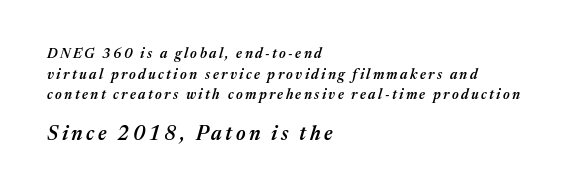
Whoever set this chose a conventional vertical rhythm. A classic flush-left, rag-right setting is used for this passage. The emphasis by scale lands on block number two, below. Characters are canted at an angle relative to the baseline's perpendicular.
